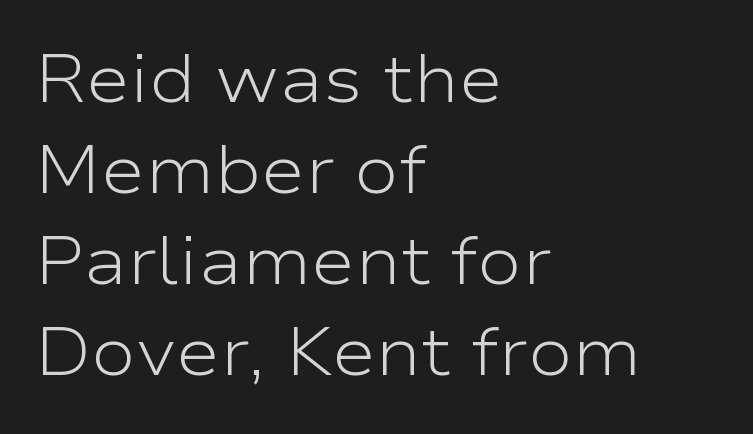
Spacing between characters is what you'd get straight out of the box. Vertical strokes here are truly vertical. Stroke terminals: plain, sans-serif. Layout note: lines flush left. The letterforms sit at book weight or below. A typesetter would call this proportional, since set widths differ per character.
